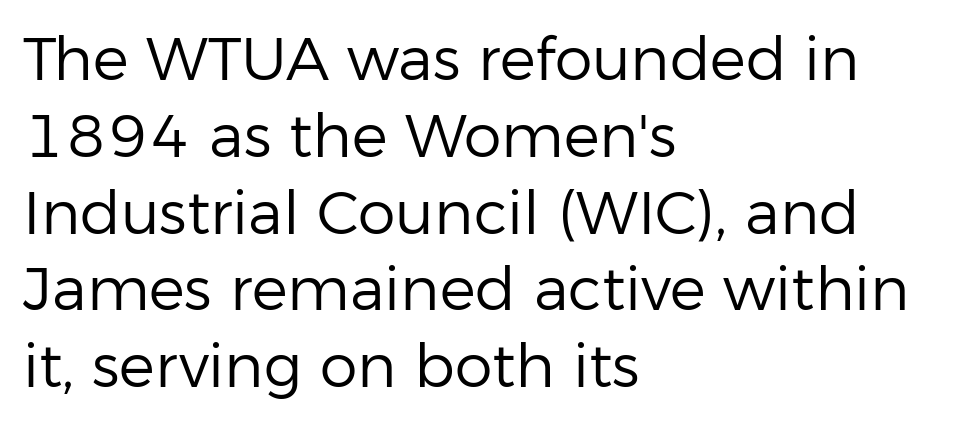
The image shows 60 px regular-weight sans-serif type, upright; set left-aligned, normal line spacing (1.28x), normal letter spacing, not underlined; low stroke contrast and a medium x-height.
